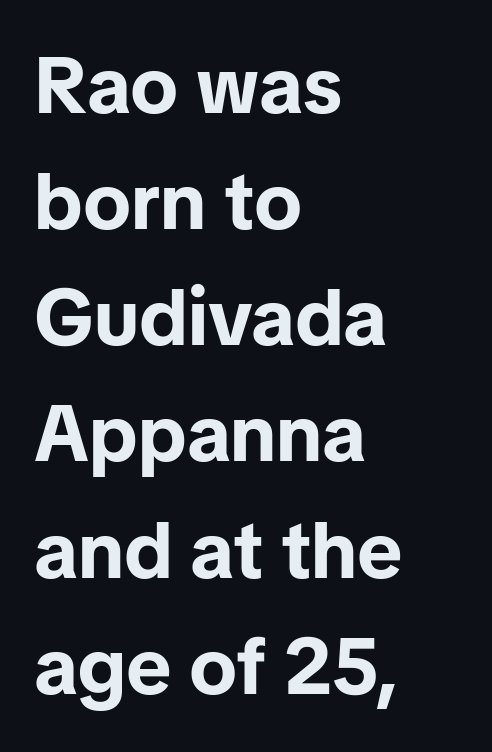
Q: Is the text bold? A: Yes.
Q: Is the text italic (slanted)? A: No, it is upright.
Q: Is the typeface a serif or a sans-serif typeface? A: Sans-serif.
Q: Is the text underlined? A: No.
Q: How is the paragraph aligned? A: Left-aligned.
Q: Is the spacing between letters normal or unusually wide? A: Normal.
Q: Is the spacing between lines tight, normal or loose? A: Normal.
Q: Width (condensed, normal, or wide)? A: Normal.
Q: Stroke contrast? A: Low.
Q: x-height? A: Medium.
Q: Monospaced? A: No.
